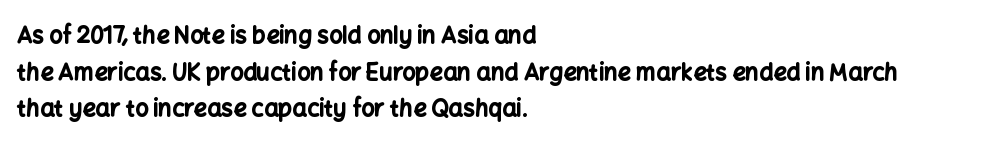
{"italic": "no", "bold": "yes", "underline": "no", "align": "left", "line_spacing": "normal", "line_spacing_ratio": 1.59, "letter_spacing": "normal", "letter_spacing_em": 0.0, "glyph_px": 23}
